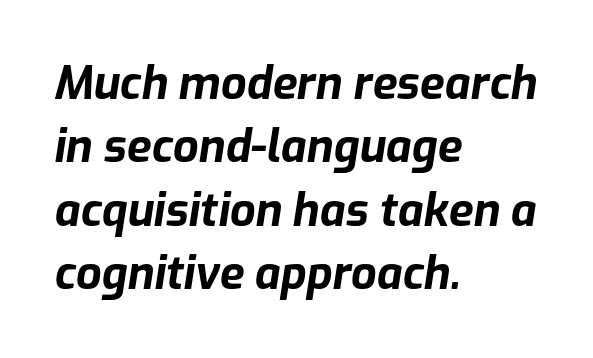
The image shows 45 px bold type, italic (leaning right); set left-aligned, normal line spacing (1.41x), normal letter spacing, not underlined; low stroke contrast and a medium x-height.
